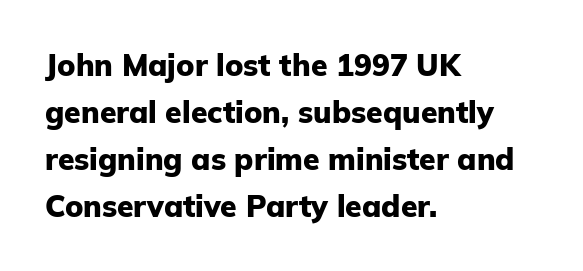
Observe the ordinary spacing: letters are neighbours, not strangers. Compared with typical paragraphs, the rows here are spaced about the same. This is roman type, the default non-slanted kind. Do the characters align in a grid? No, the font is proportional.
